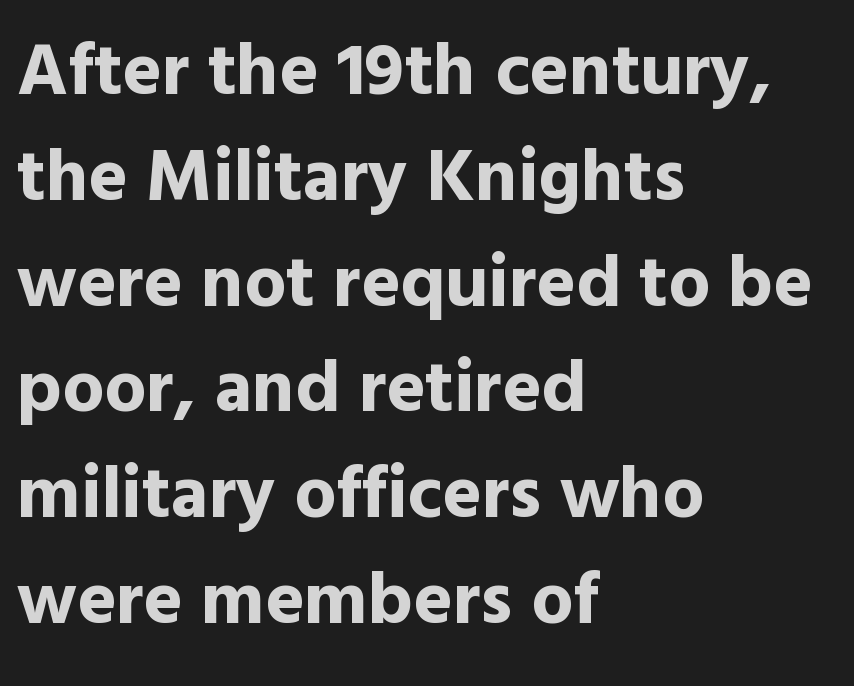
Q: Is the text bold? A: Yes.
Q: Is the text italic (slanted)? A: No, it is upright.
Q: Is the typeface a serif or a sans-serif typeface? A: Sans-serif.
Q: Is the text underlined? A: No.
Q: How is the paragraph aligned? A: Left-aligned.
Q: Is the spacing between letters normal or unusually wide? A: Normal.
Q: Is the spacing between lines tight, normal or loose? A: Normal.
Q: Width (condensed, normal, or wide)? A: Normal.
Q: x-height? A: Medium.
Q: Monospaced? A: No.
